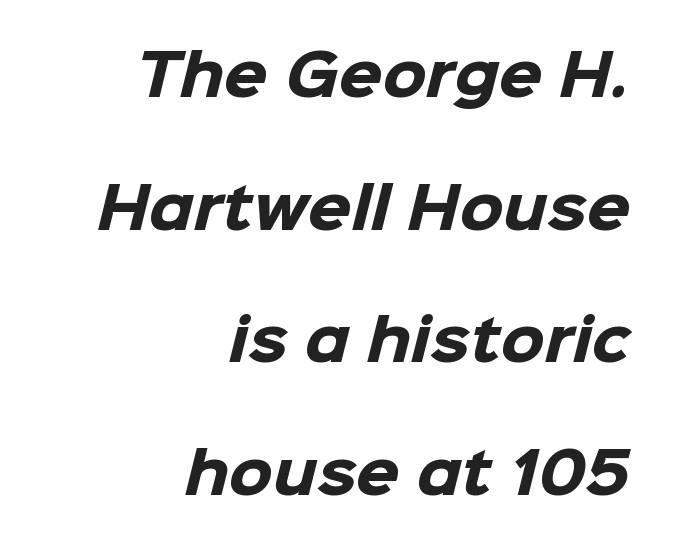
Line endings align vertically; line beginnings do not. Each letter's strokes conclude bluntly, with no projecting serifs. Weight: bold. Vertically, the passage feels expansive, rows floating well apart. Only glyphs here, with clear space below each row.
